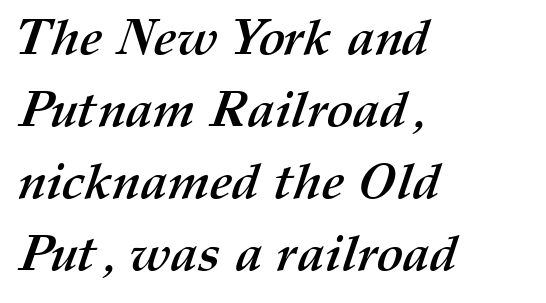
Q: Is the text bold? A: Yes.
Q: Is the text underlined? A: No.
Q: How is the paragraph aligned? A: Left-aligned.
Q: Is the spacing between letters normal or unusually wide? A: Normal.
Q: Is the spacing between lines tight, normal or loose? A: Normal.
Q: Width (condensed, normal, or wide)? A: Normal.
Q: Stroke contrast? A: Medium.
Q: x-height? A: Medium.
Q: Monospaced? A: No.
